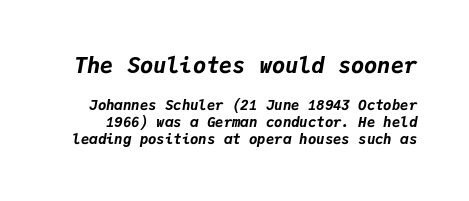
{"italic": "yes", "lean": "right", "slant_degrees": 9, "bold": "yes", "underline": "no", "line_spacing_ratio": 1.21, "letter_spacing": "normal", "letter_spacing_em": 0.0, "larger_block": "first", "size_ratio": 1.57, "glyph_px": 22}
